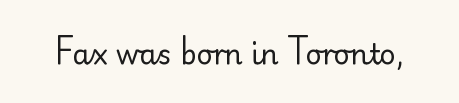
{"serif": "no", "italic": "no", "bold": "no", "weight": "regular", "width": "normal", "stroke_contrast": "low", "x_height": "small", "monospaced": "no", "underline": "no", "letter_spacing": "normal", "letter_spacing_em": 0.0, "glyph_px": 28}
